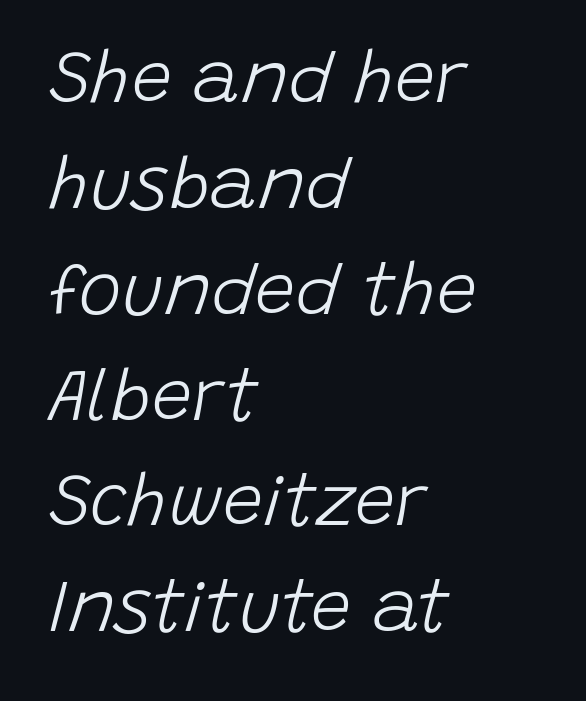
Q: Is the text bold? A: No.
Q: Is the text italic (slanted)? A: Yes, it leans right by about 15 degrees.
Q: Is the text underlined? A: No.
Q: How is the paragraph aligned? A: Left-aligned.
Q: Is the spacing between letters normal or unusually wide? A: Normal.
Q: Is the spacing between lines tight, normal or loose? A: Normal.
Q: Width (condensed, normal, or wide)? A: Normal.
Q: Stroke contrast? A: Low.
Q: x-height? A: Large.
Q: Monospaced? A: No.
